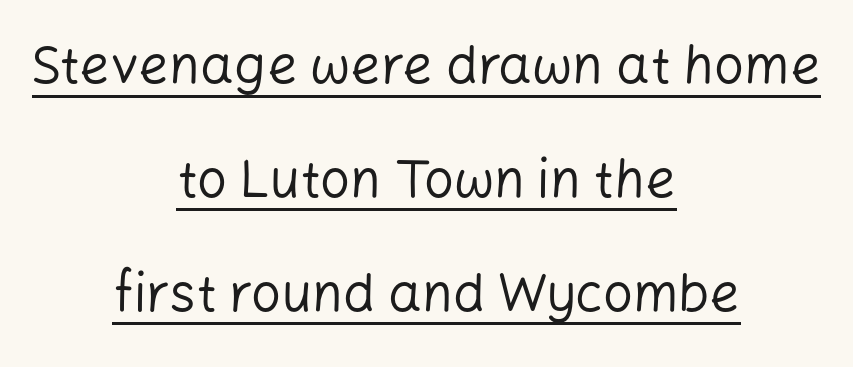
The letterforms sit shoulder to shoulder at normal distance. The line-height multiplier appears high, well above default. The lettering holds an erect, upright posture throughout. Nothing sits at the stroke ends, so this counts as sans-serif. Notice how a bar underscores the lettering throughout. Heft: none added — not bold.
